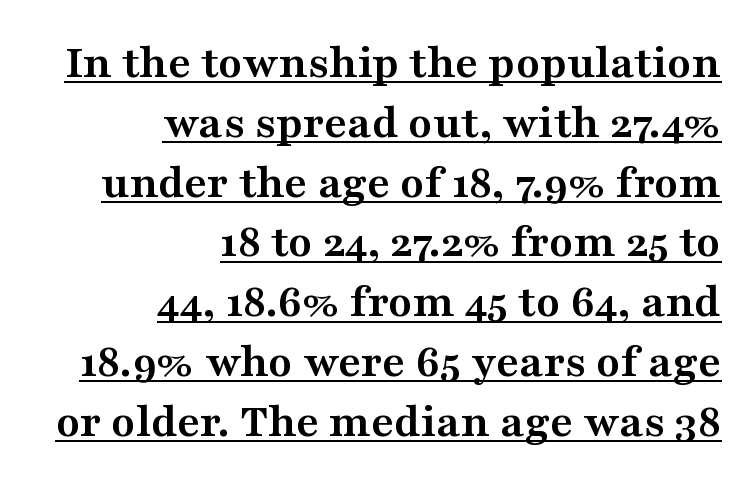
The face used here is seriffed, in the tradition of book romans. Looks like regular typesetting: each glyph gets only the width it needs. This sample uses plain, unmodified letter spacing. Which margin do the lines hug? The right one — the left edge is uneven.
